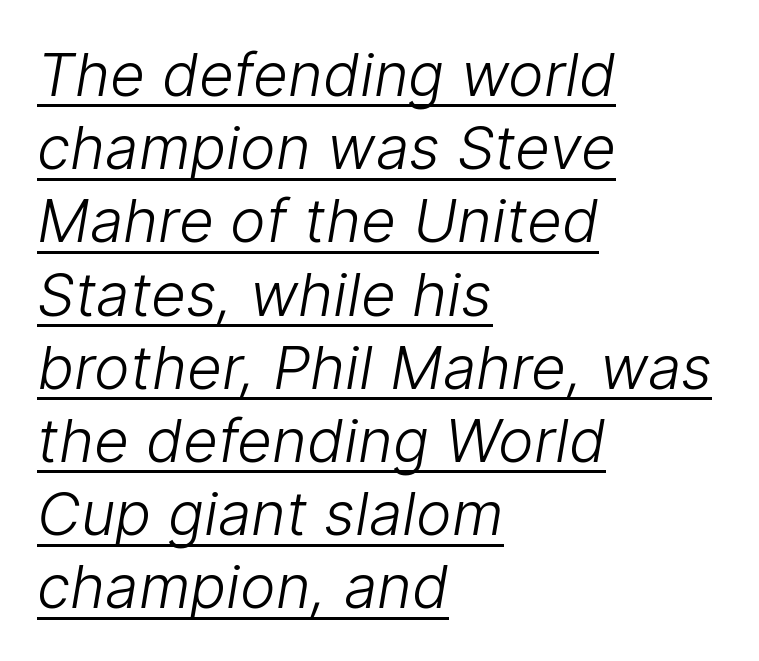
The image shows 60 px light sans-serif type; set left-aligned, line spacing 1.22x, normal letter spacing, underlined; low stroke contrast and a medium x-height.
